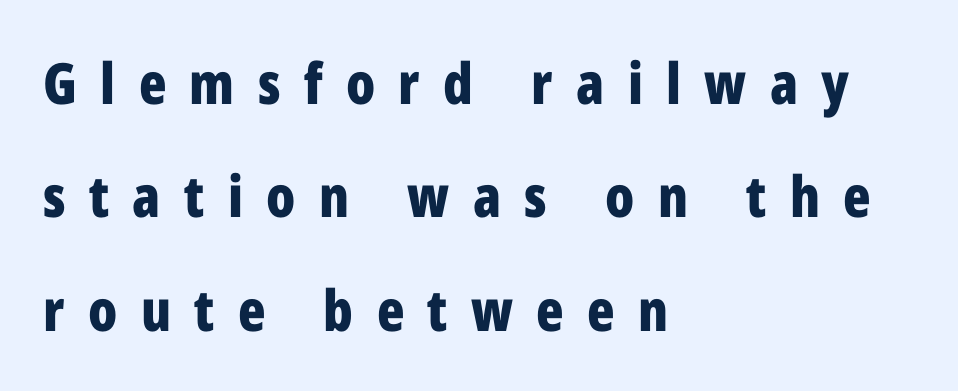
{"serif": "no", "italic": "no", "bold": "yes", "weight": "bold", "width": "condensed", "stroke_contrast": "low", "x_height": "medium", "monospaced": "no", "underline": "no", "align": "left", "line_spacing": "loose", "line_spacing_ratio": 1.99, "letter_spacing": "wide", "letter_spacing_em": 0.41, "glyph_px": 57}
